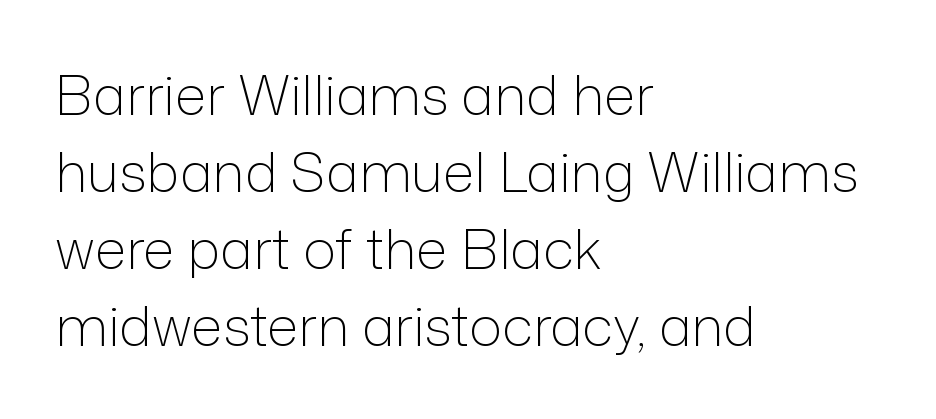
The image shows 55 px light sans-serif type, upright; set left-aligned, normal line spacing (1.4x), normal letter spacing, not underlined; low stroke contrast and a medium x-height.
